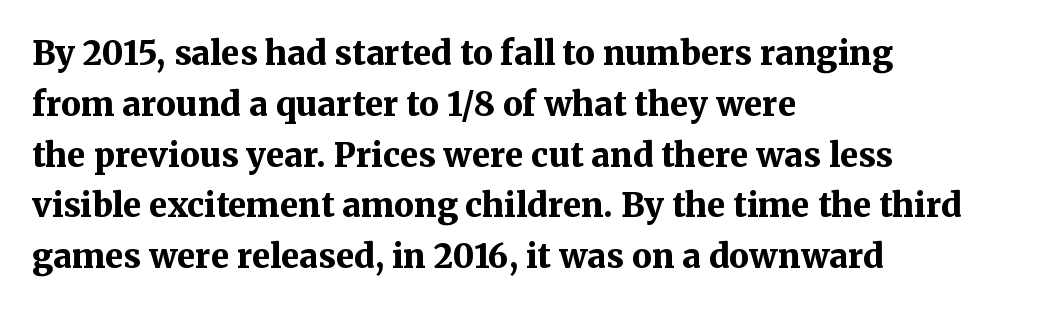
Q: Is the text bold? A: Yes.
Q: Is the text italic (slanted)? A: No, it is upright.
Q: Is the typeface a serif or a sans-serif typeface? A: Serif.
Q: Is the text underlined? A: No.
Q: How is the paragraph aligned? A: Left-aligned.
Q: Is the spacing between letters normal or unusually wide? A: Normal.
Q: Is the spacing between lines tight, normal or loose? A: Normal.
Q: Width (condensed, normal, or wide)? A: Normal.
Q: Stroke contrast? A: Medium.
Q: x-height? A: Medium.
Q: Monospaced? A: No.
